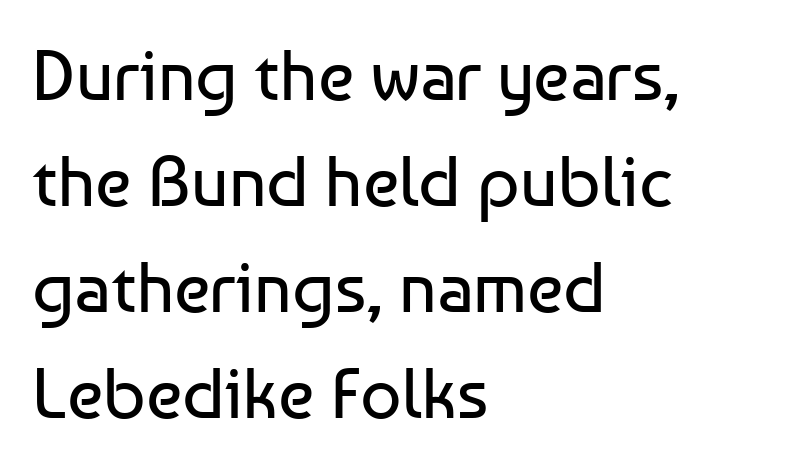
Q: Is the text bold? A: No.
Q: Is the text italic (slanted)? A: No, it is upright.
Q: Is the typeface a serif or a sans-serif typeface? A: Sans-serif.
Q: Is the text underlined? A: No.
Q: How is the paragraph aligned? A: Left-aligned.
Q: Is the spacing between letters normal or unusually wide? A: Normal.
Q: Is the spacing between lines tight, normal or loose? A: Normal.
Q: Width (condensed, normal, or wide)? A: Normal.
Q: Stroke contrast? A: Low.
Q: x-height? A: Medium.
Q: Monospaced? A: No.
